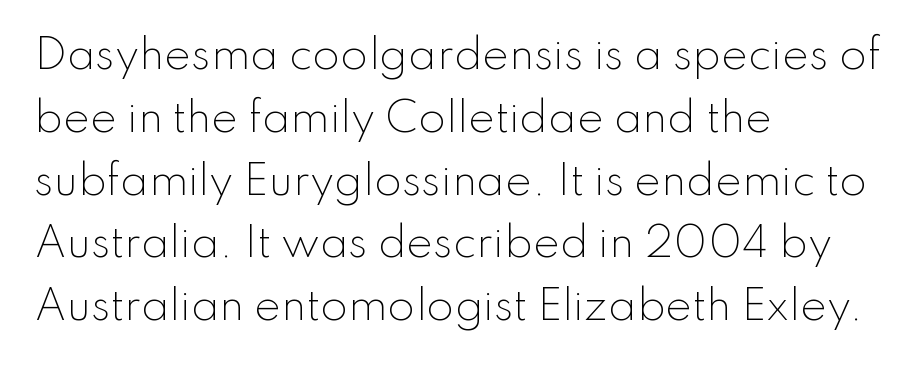
A typesetter would call this proportional, since set widths differ per character. Does the lettering tilt? It doesn't — this is upright. Students, observe: this is what conventionally led text looks like. Stroke thickness stays within the range of a standard reading face or lighter.
